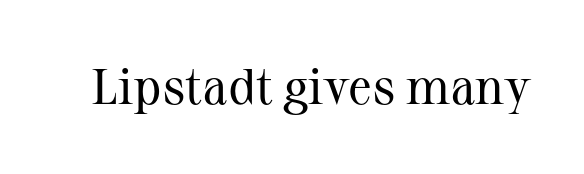
Glyph-to-glyph distance matches everyday printed text. The specimen reads as upright at a glance. The weight tops out at a normal text grade. Serif or sans? Serif — the stroke terminals have little feet. Here the designer chose a conventional face with non-uniform glyph widths.
